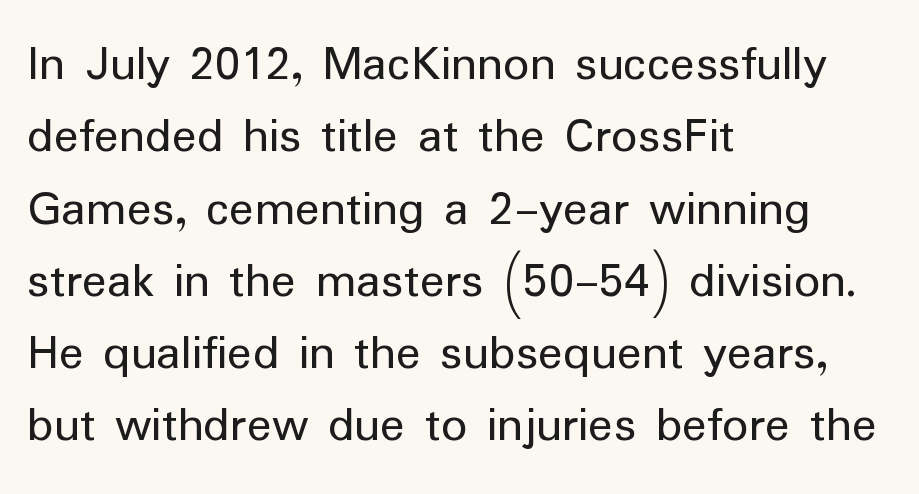
{"serif": "no", "italic": "no", "bold": "no", "weight": "regular", "width": "normal", "stroke_contrast": "low", "x_height": "medium", "monospaced": "no", "underline": "no", "align": "left", "line_spacing": "normal", "line_spacing_ratio": 1.39, "letter_spacing": "normal", "letter_spacing_em": 0.0, "glyph_px": 52}
